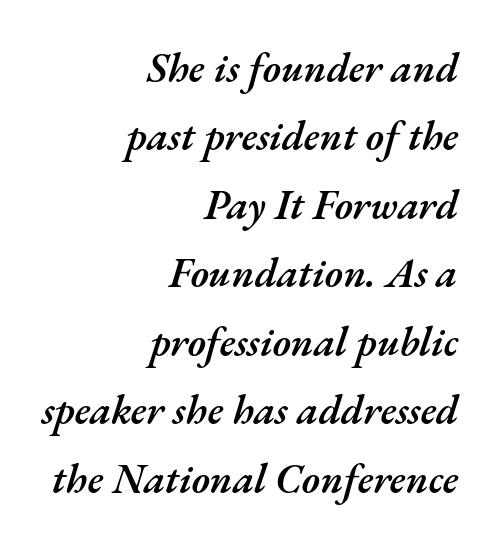
{"italic": "yes", "lean": "right", "slant_degrees": 17, "bold": "semi", "weight": "semibold", "width": "normal", "stroke_contrast": "medium", "x_height": "small", "monospaced": "no", "underline": "no", "align": "right", "line_spacing": "normal", "line_spacing_ratio": 1.67, "letter_spacing": "normal", "letter_spacing_em": 0.0, "glyph_px": 41}
